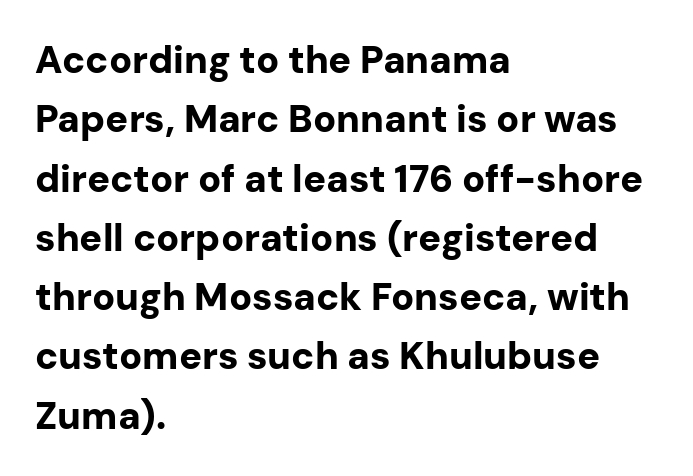
{"serif": "no", "italic": "no", "bold": "yes", "weight": "bold", "width": "normal", "stroke_contrast": "low", "x_height": "medium", "monospaced": "no", "underline": "no", "align": "left", "line_spacing": "normal", "line_spacing_ratio": 1.56, "letter_spacing": "normal", "letter_spacing_em": 0.0, "glyph_px": 38}
